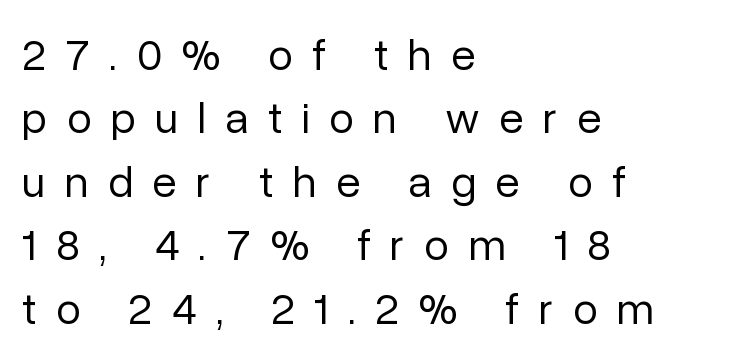
Observe the absence of serifs on each vertical stroke in this sample. The typeface has the unassuming heft of standard copy or less. Note the varied advance widths — an 'i' is clearly narrower than an 'm'. Letter spacing: wide. Successive baselines arrive at the customary interval. The area under the type is left untouched.
